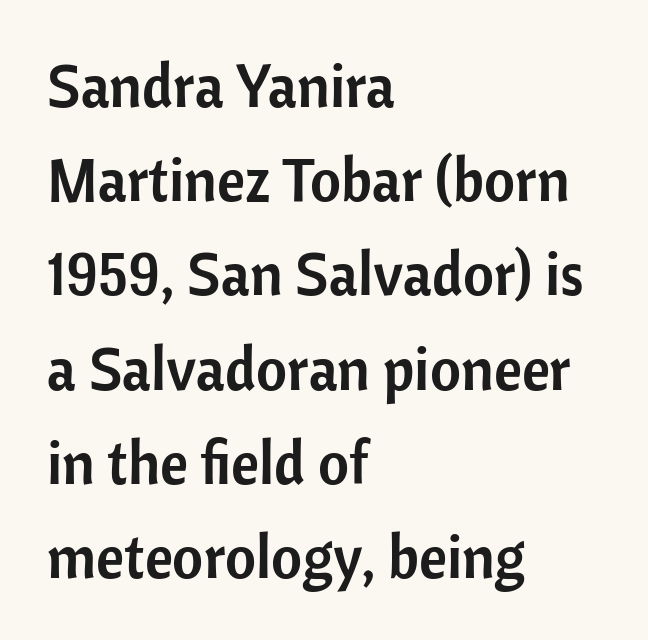
Q: Is the text italic (slanted)? A: No, it is upright.
Q: Is the typeface a serif or a sans-serif typeface? A: Sans-serif.
Q: Is the text underlined? A: No.
Q: How is the paragraph aligned? A: Left-aligned.
Q: Is the spacing between letters normal or unusually wide? A: Normal.
Q: Is the spacing between lines tight, normal or loose? A: Normal.
Q: Width (condensed, normal, or wide)? A: Normal.
Q: Stroke contrast? A: Low.
Q: x-height? A: Medium.
Q: Monospaced? A: No.
